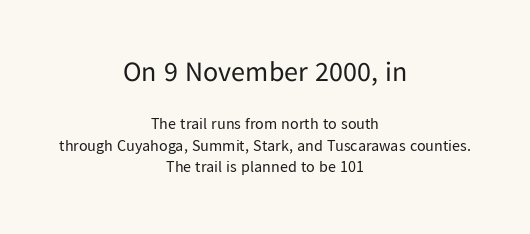
The image shows 28 px regular-weight sans-serif type, upright; set centered, normal line spacing (1.35x), normal letter spacing, not underlined; the first (top) block is 1.75x larger; low stroke contrast and a medium x-height.
